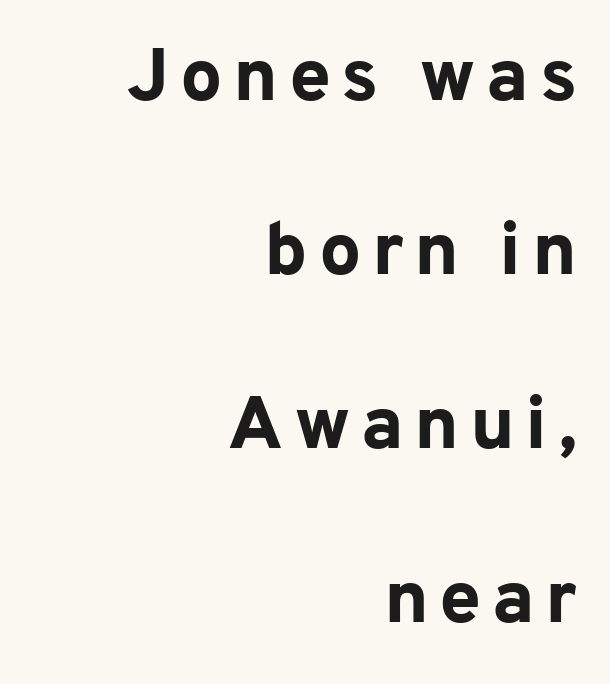
The image shows 75 px bold sans-serif type, upright; set right-aligned, loose line spacing (2.32x), not underlined; low stroke contrast and a medium x-height.
